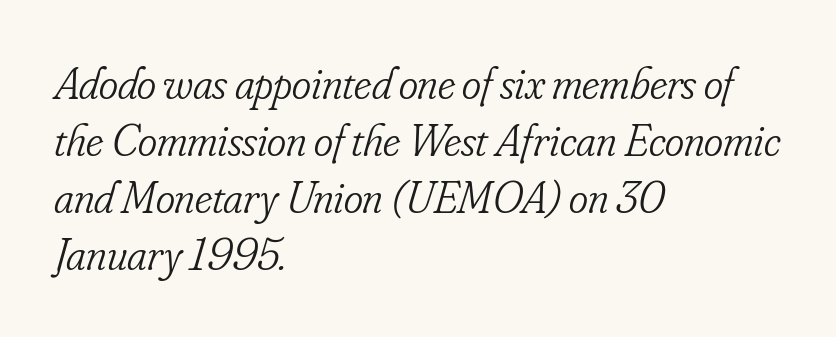
Letters rest on an invisible, unmarked baseline. One-word summary of the alignment: left. The letterforms sit shoulder to shoulder at normal distance. The typeface has the unassuming heft of standard copy or less.
